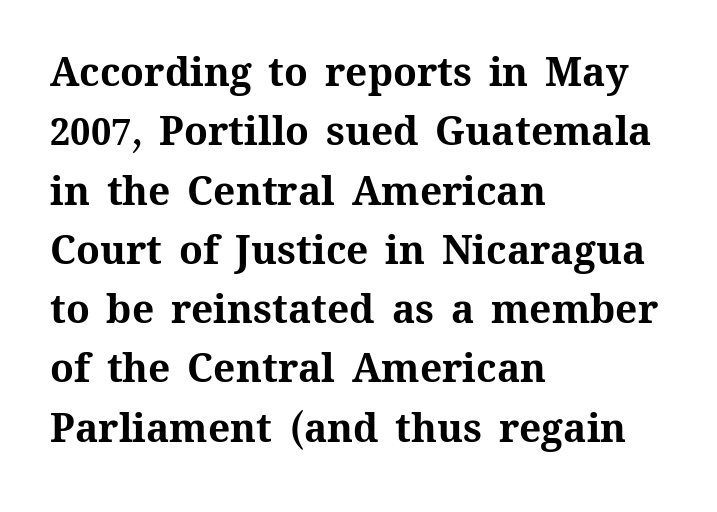
The type sits square on the baseline with zero lean. Each glyph is drawn with heavy, bold strokes. The letters sit at their default tracking, neither squeezed nor spread. This block has exactly the height ordinary leading produces. The foot of each line stays bare and open. Is this a fixed-width face? No — the glyphs have proportional, varying widths.
